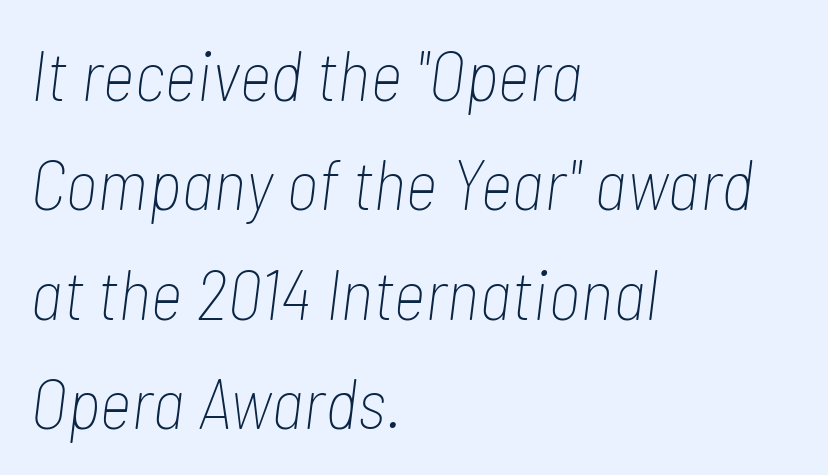
The image shows 71 px thin, condensed type, italic (leaning right); set left-aligned, normal line spacing (1.54x), normal letter spacing, not underlined; low stroke contrast and a medium x-height.
